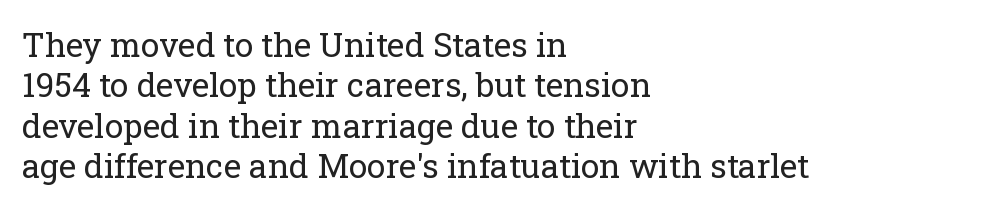
{"serif": "yes", "italic": "no", "bold": "no", "weight": "regular", "width": "normal", "stroke_contrast": "low", "x_height": "medium", "monospaced": "no", "underline": "no", "align": "left", "line_spacing_ratio": 1.22, "letter_spacing": "normal", "letter_spacing_em": 0.0, "glyph_px": 33}
